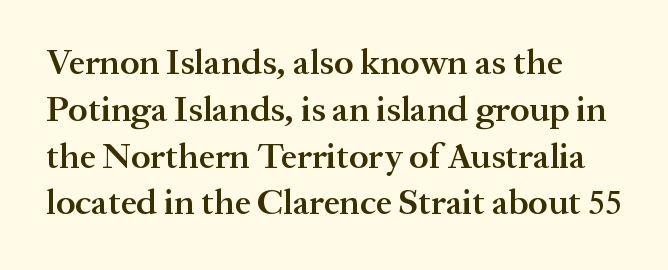
The image shows 36 px semibold serif type, upright; set left-aligned, normal line spacing (1.3x), normal letter spacing, not underlined; medium stroke contrast and a medium x-height.
